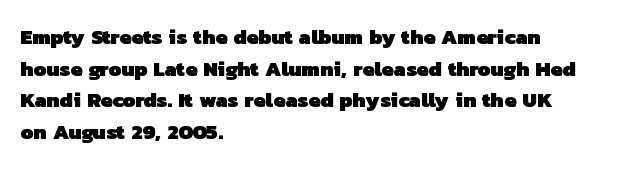
Check the space under the baseline: it is left empty. Typeset ragged right — the left edge is the straight one. Typographic density is high because the face is bold. The rendering keeps characters at their native spacing.
